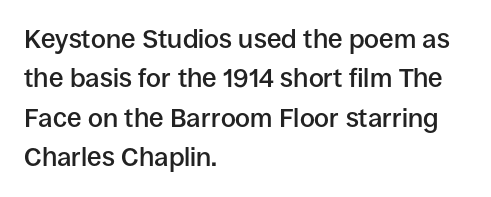
The image shows 26 px text type, upright; set left-aligned, normal line spacing (1.51x), normal letter spacing, not underlined.
